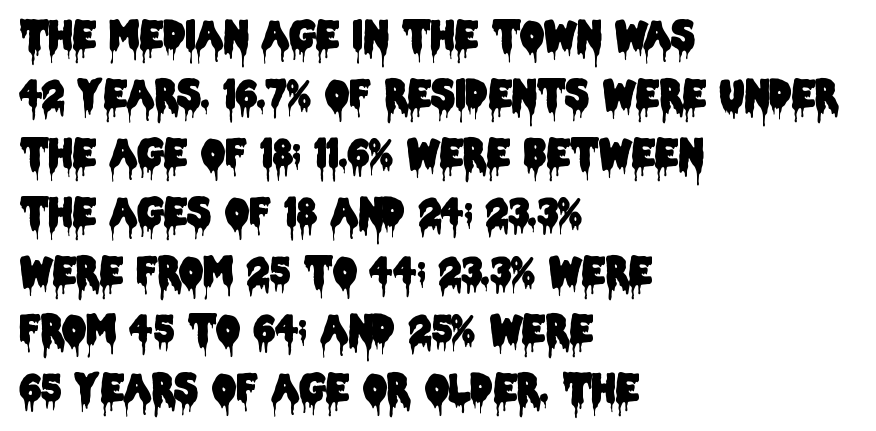
{"serif": "no", "italic": "no", "width": "condensed", "stroke_contrast": "low", "x_height": "large", "monospaced": "no", "underline": "no", "align": "left", "line_spacing": "normal", "line_spacing_ratio": 1.55, "letter_spacing": "normal", "letter_spacing_em": 0.0, "glyph_px": 38}
